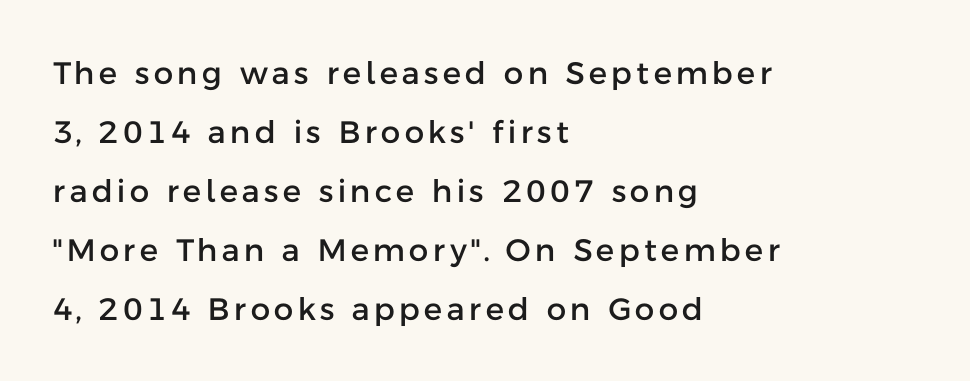
{"serif": "no", "italic": "no", "width": "normal", "stroke_contrast": "low", "x_height": "medium", "monospaced": "no", "underline": "no", "align": "left", "line_spacing": "loose", "line_spacing_ratio": 1.9, "glyph_px": 31}
